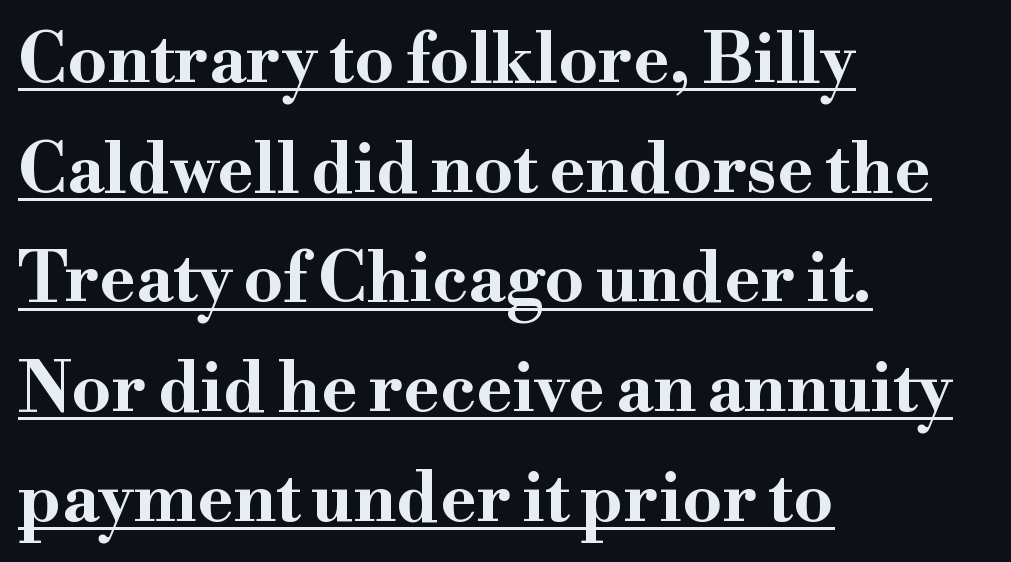
The gaps between neighbouring characters are ordinary and unremarkable. The typesetter has applied underlining to the passage shown. Old-style or modern, the face here clearly has serifs. Does the copy run flush right? No — it runs flush left. The passage shown is typed in a proportional face where columns would drift.
